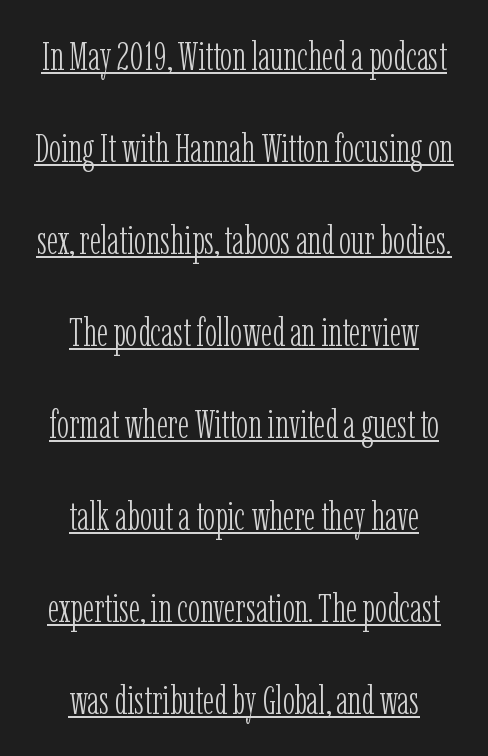
The image shows 40 px light, condensed serif type, upright; set centered, loose line spacing (2.3x), normal letter spacing, underlined; low stroke contrast and a medium x-height.
